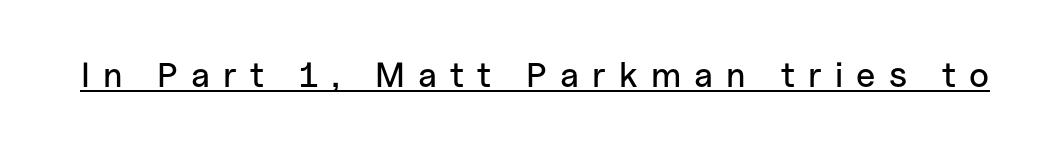
The image shows 35 px sans-serif type, upright; set unusually wide letter spacing (+0.38 em), underlined; low stroke contrast and a medium x-height.
